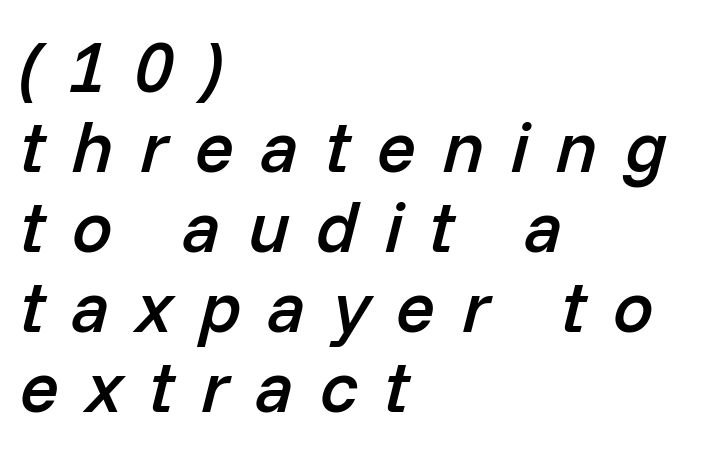
Q: Is the text bold? A: Semi-bold.
Q: Is the text italic (slanted)? A: Yes, it leans right by about 14 degrees.
Q: Is the text underlined? A: No.
Q: How is the paragraph aligned? A: Left-aligned.
Q: Is the spacing between letters normal or unusually wide? A: Unusually wide.
Q: Is the spacing between lines tight, normal or loose? A: Tight.
Q: Width (condensed, normal, or wide)? A: Normal.
Q: Stroke contrast? A: Low.
Q: x-height? A: Medium.
Q: Monospaced? A: No.
